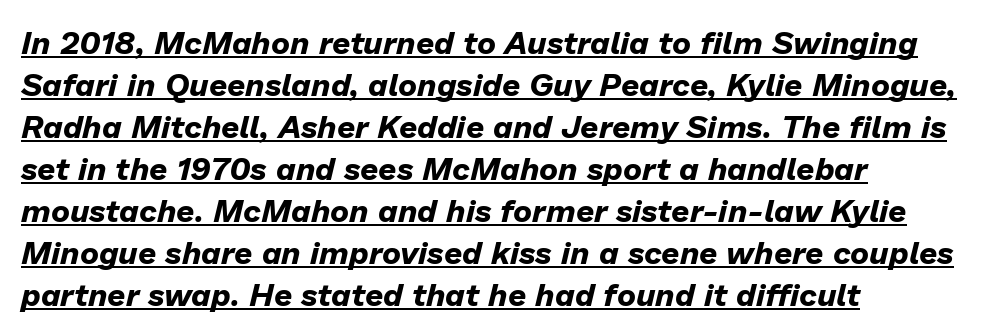
{"italic": "yes", "lean": "right", "slant_degrees": 13, "bold": "yes", "weight": "bold", "width": "normal", "stroke_contrast": "low", "x_height": "medium", "monospaced": "no", "underline": "yes", "align": "left", "line_spacing": "normal", "line_spacing_ratio": 1.31, "letter_spacing": "normal", "letter_spacing_em": 0.0, "glyph_px": 32}
